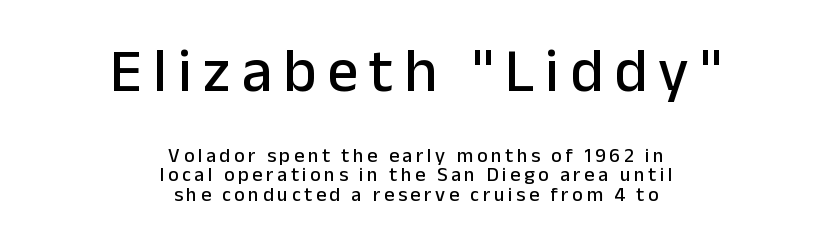
{"serif": "no", "italic": "no", "width": "normal", "stroke_contrast": "low", "x_height": "medium", "monospaced": "no", "underline": "no", "align": "center", "line_spacing": "tight", "line_spacing_ratio": 0.97, "larger_block": "first", "size_ratio": 3.05, "glyph_px": 61}
